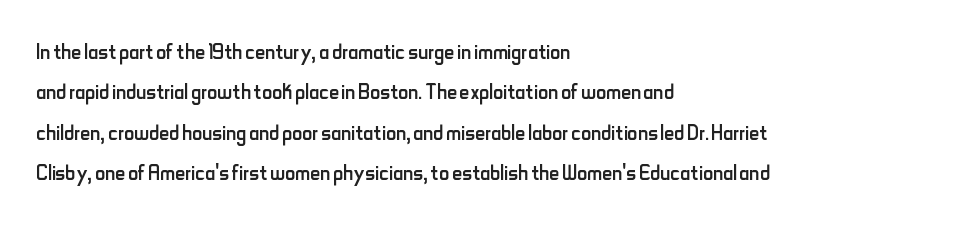
Which margin do the lines hug? The left one — the right edge is uneven. Proportional: the letters do not fall into vertical columns. Standard letterfit; no display-style spreading of the glyphs. The typesetting does not lean heavy: it is not bold. Baseline-to-baseline distance is the conventional proportion of letter height.
